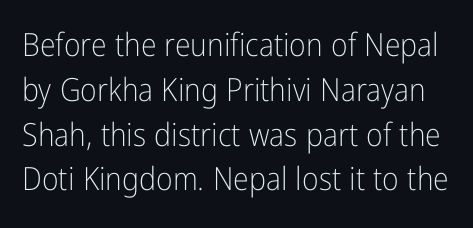
The letters advance in unequal steps, a hallmark of proportional type. How would I describe the line gaps? Plain and ordinary. Type without underlining. This sample uses a sans-serif face.
